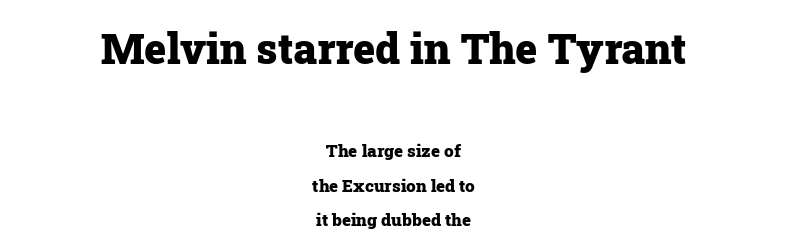
Letter spacing: default. Pretty heavy lettering here — definitely bold. Between these two stacked blocks, the higher one wins on size. Is this a sans? No — the strokes have serifs. Students, observe: this is what heavily led, spacious text looks like.
